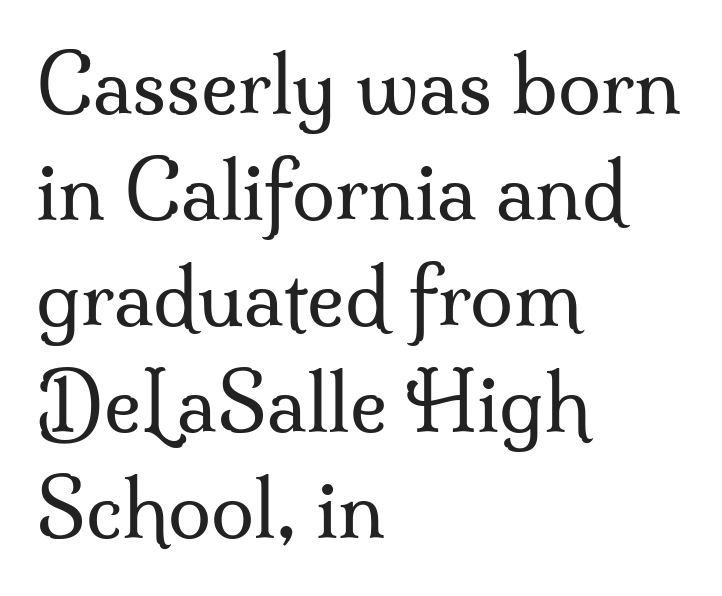
Interline gaps are of average width in this sample. A quiet, ordinary-to-light weight characterises the typeface. A student would call this left alignment; a typographer would say flush left, rag right. Bare-footed words on every line.
